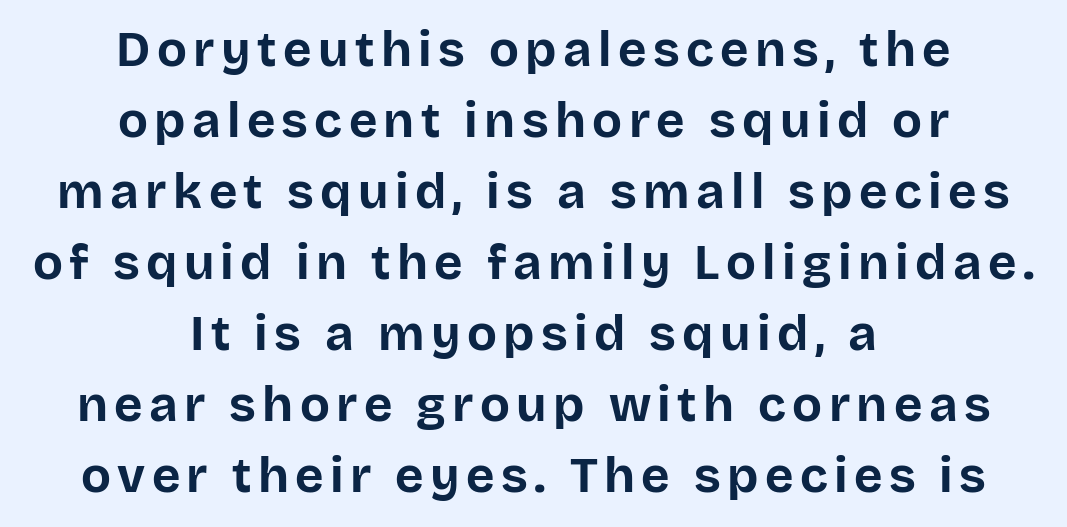
Examine the stroke ends and you'll find no serifs. Strong, thick strokes mark this as bold type. A student would call this center alignment; a typographer would say set centered. Leading matches the norm, producing a regular column. This is roman type, the default non-slanted kind. The rendering uses natural spacing where letterforms have individual widths.
